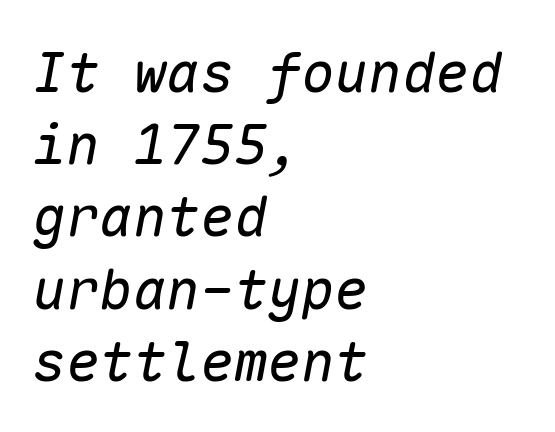
The image shows 56 px regular-weight type, italic (leaning right), monospaced; set left-aligned, normal line spacing (1.29x), normal letter spacing, not underlined; low stroke contrast and a medium x-height.
